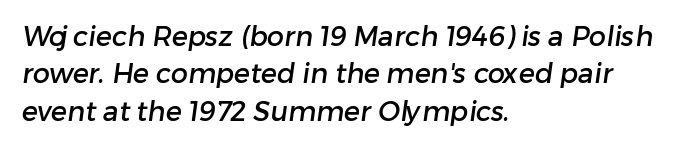
Q: Is the text underlined? A: No.
Q: How is the paragraph aligned? A: Left-aligned.
Q: Is the spacing between letters normal or unusually wide? A: Normal.
Q: Is the spacing between lines tight, normal or loose? A: Normal.
